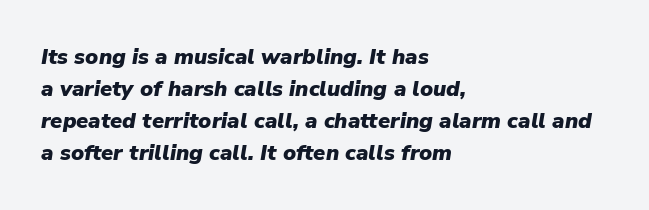
Q: Is the text bold? A: Yes.
Q: Is the text italic (slanted)? A: Yes, it leans right by about 9 degrees.
Q: Is the text underlined? A: No.
Q: How is the paragraph aligned? A: Left-aligned.
Q: Is the spacing between letters normal or unusually wide? A: Normal.
Q: Is the spacing between lines tight, normal or loose? A: Normal.
